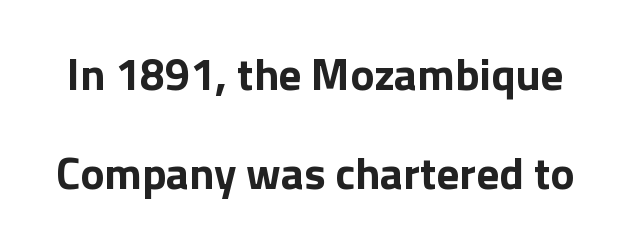
{"serif": "no", "italic": "no", "bold": "yes", "weight": "bold", "width": "normal", "x_height": "medium", "monospaced": "no", "underline": "no", "line_spacing": "loose", "line_spacing_ratio": 2.21, "letter_spacing": "normal", "letter_spacing_em": 0.0, "glyph_px": 45}
